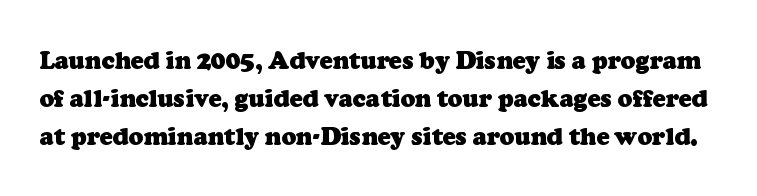
Q: Is the text bold? A: Yes.
Q: Is the text underlined? A: No.
Q: Is the spacing between letters normal or unusually wide? A: Normal.
Q: Is the spacing between lines tight, normal or loose? A: Normal.
